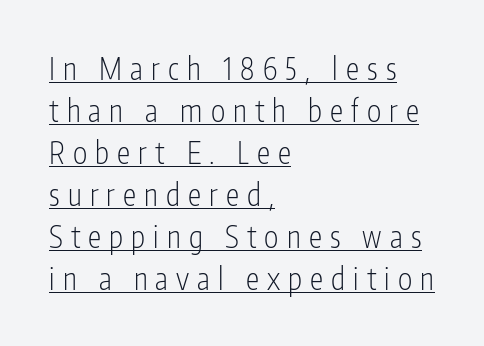
The image shows 30 px light, condensed sans-serif type, upright; set left-aligned, normal line spacing (1.4x), unusually wide letter spacing (+0.27 em), underlined; low stroke contrast and a medium x-height.
